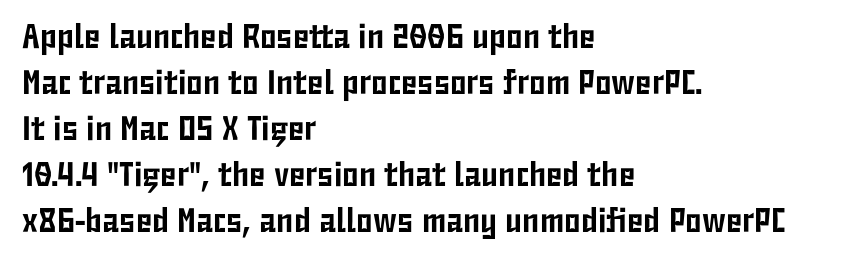
{"serif": "no", "italic": "no", "width": "condensed", "stroke_contrast": "low", "x_height": "medium", "monospaced": "no", "underline": "no", "align": "left", "line_spacing": "normal", "line_spacing_ratio": 1.35, "letter_spacing": "normal", "letter_spacing_em": 0.0, "glyph_px": 34}
